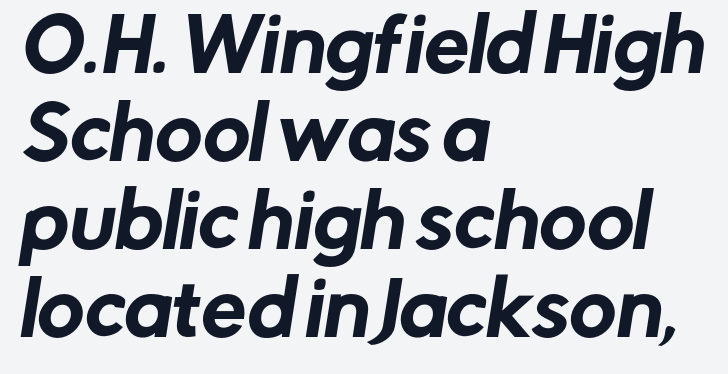
Q: Is the typeface a serif or a sans-serif typeface? A: Sans-serif.
Q: Is the text underlined? A: No.
Q: How is the paragraph aligned? A: Left-aligned.
Q: Is the spacing between letters normal or unusually wide? A: Normal.
Q: Width (condensed, normal, or wide)? A: Normal.
Q: Stroke contrast? A: Low.
Q: x-height? A: Medium.
Q: Monospaced? A: No.
